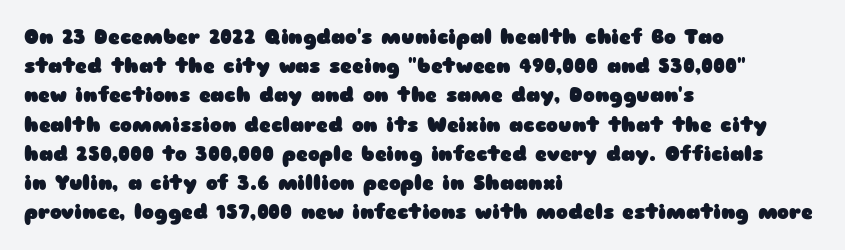
Q: Is the text bold? A: Yes.
Q: Is the text italic (slanted)? A: No, it is upright.
Q: Is the text underlined? A: No.
Q: How is the paragraph aligned? A: Left-aligned.
Q: Is the spacing between letters normal or unusually wide? A: Normal.
Q: Is the spacing between lines tight, normal or loose? A: Normal.
